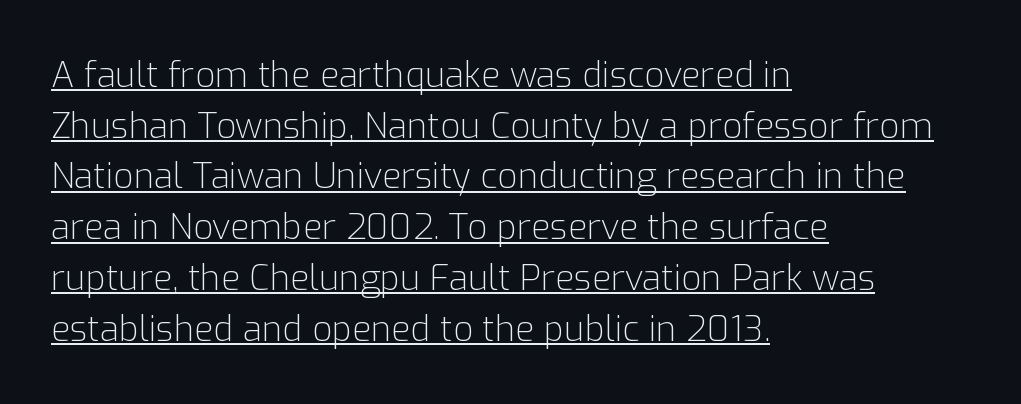
Each line of the rendering has a horizontal stroke beneath the glyphs. Compared with typical paragraphs, the rows here are spaced about the same. This is not heavy type; no bold has been used. A typesetter would call this proportional, since set widths differ per character. Each word holds together tightly as a unit, with standard inter-letter gaps. Tall strokes in this sample are plumb rather than angled.
